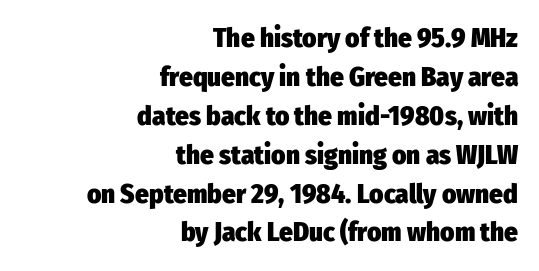
{"italic": "no", "bold": "yes", "underline": "no", "align": "right", "line_spacing": "normal", "line_spacing_ratio": 1.44, "letter_spacing": "normal", "letter_spacing_em": 0.0, "glyph_px": 27}
